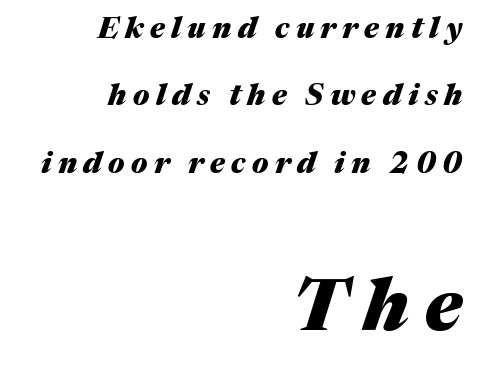
Which of the two is more prominent by size? The second, at the bottom. Short note: letters widely spaced. Plain, unruled lines of type. Here the designer chose a conventional face with non-uniform glyph widths. Line ends are locked; line starts wander. Summary of vertical rhythm: relaxed, with wide interline spacing.
